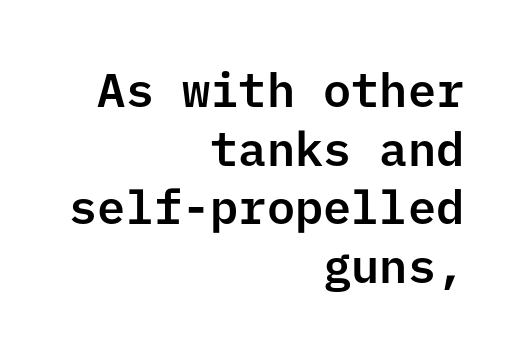
The image shows 47 px sans-serif type, upright; set right-aligned, normal line spacing (1.25x), normal letter spacing, not underlined; low stroke contrast and a medium x-height.
